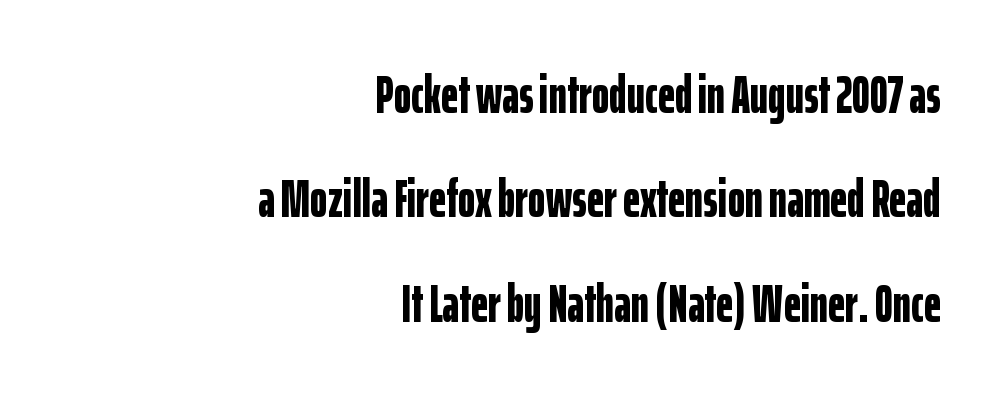
The image shows 53 px bold, condensed sans-serif type, upright; set right-aligned, loose line spacing (1.97x), normal letter spacing, not underlined; low stroke contrast and a medium x-height.
